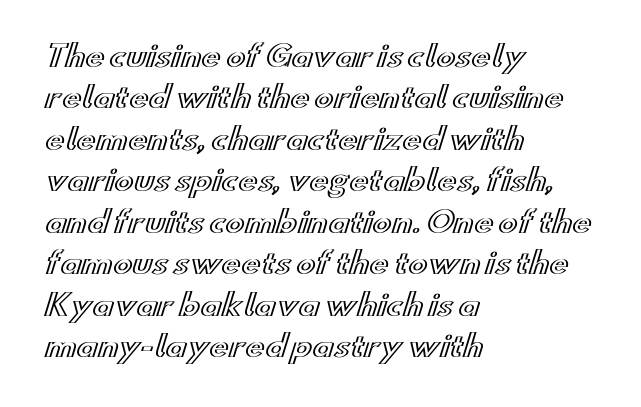
Q: Is the text italic (slanted)? A: Yes.
Q: Is the text underlined? A: No.
Q: How is the paragraph aligned? A: Left-aligned.
Q: Is the spacing between letters normal or unusually wide? A: Normal.
Q: Is the spacing between lines tight, normal or loose? A: Normal.
Q: Width (condensed, normal, or wide)? A: Wide.
Q: x-height? A: Small.
Q: Monospaced? A: No.
